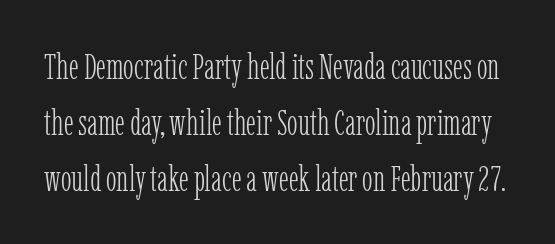
{"serif": "yes", "italic": "no", "bold": "no", "weight": "light", "width": "condensed", "stroke_contrast": "low", "x_height": "medium", "monospaced": "no", "underline": "no", "line_spacing": "normal", "line_spacing_ratio": 1.55, "letter_spacing": "normal", "letter_spacing_em": 0.0, "glyph_px": 36}
